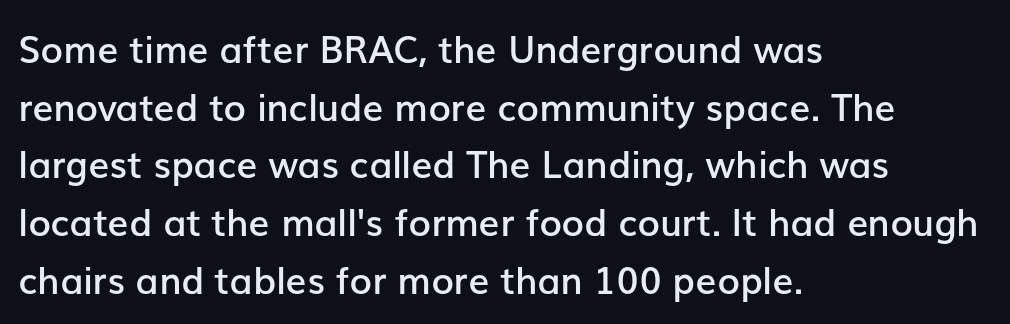
The letters are semibold — heavier than regular but short of a full bold. Each letter keeps its own natural width here, so spacing adapts to shape. Compared with typical body copy, the letter spacing here is the same. The specimen reads as upright at a glance. Honestly, the row spacing looks completely unremarkable. The letters carry no serifs — their stems end cleanly without finishing strokes.
